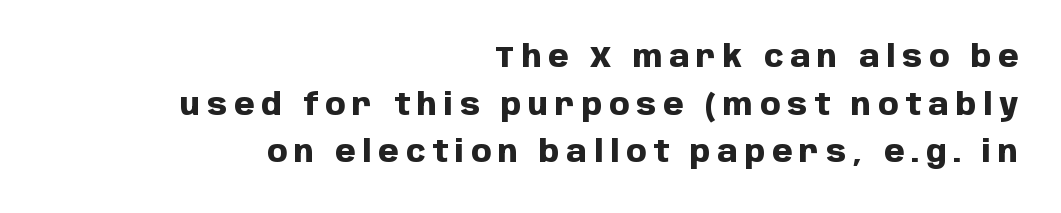
Q: Is the text bold? A: Yes.
Q: Is the text italic (slanted)? A: No, it is upright.
Q: Is the typeface a serif or a sans-serif typeface? A: Sans-serif.
Q: Is the text underlined? A: No.
Q: How is the paragraph aligned? A: Right-aligned.
Q: Is the spacing between letters normal or unusually wide? A: Unusually wide.
Q: Is the spacing between lines tight, normal or loose? A: Normal.
Q: Width (condensed, normal, or wide)? A: Normal.
Q: Stroke contrast? A: Low.
Q: x-height? A: Large.
Q: Monospaced? A: No.
